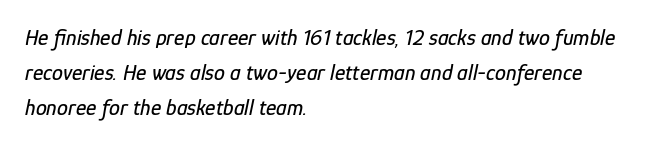
Q: Is the text italic (slanted)? A: Yes, it leans right by about 12 degrees.
Q: Is the text underlined? A: No.
Q: How is the paragraph aligned? A: Left-aligned.
Q: Is the spacing between letters normal or unusually wide? A: Normal.
Q: Is the spacing between lines tight, normal or loose? A: Normal.
